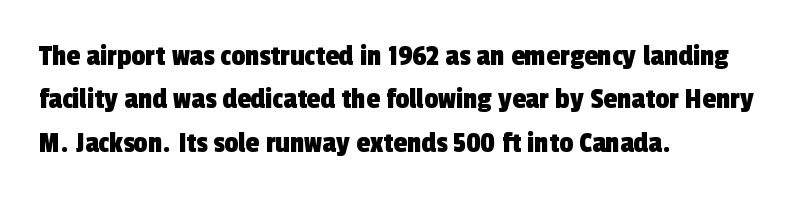
{"serif": "no", "width": "condensed", "x_height": "medium", "monospaced": "no", "underline": "no", "align": "left", "line_spacing": "normal", "line_spacing_ratio": 1.4, "letter_spacing": "normal", "letter_spacing_em": 0.0, "glyph_px": 31}
